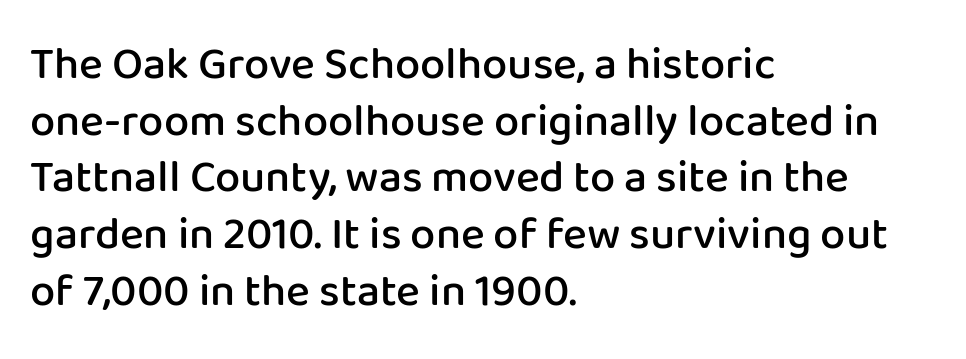
{"serif": "no", "italic": "no", "bold": "semi", "weight": "semibold", "width": "normal", "stroke_contrast": "low", "x_height": "medium", "monospaced": "no", "underline": "no", "align": "left", "line_spacing": "normal", "line_spacing_ratio": 1.26, "letter_spacing": "normal", "letter_spacing_em": 0.0, "glyph_px": 45}
